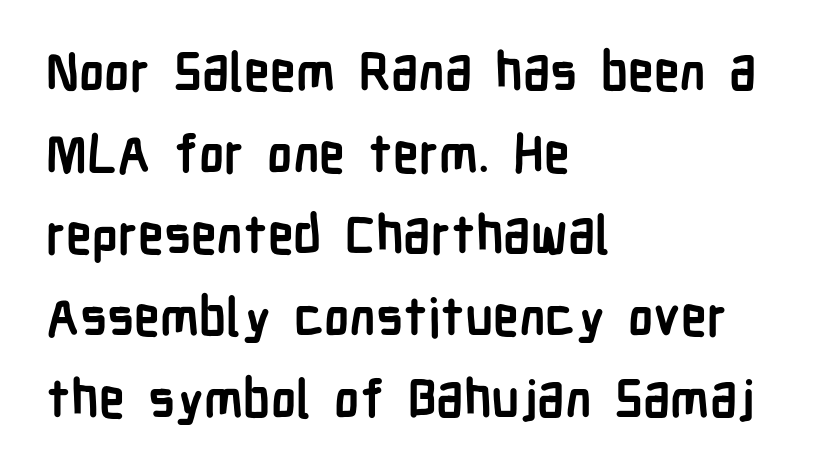
A typesetter would call this leading conventional body-copy spacing. Every row of glyphs begins at an identical x-position on the left. The gaps between neighbouring characters are ordinary and unremarkable. The zone under the glyphs is completely vacant.
